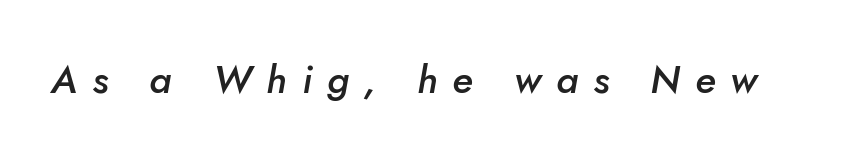
Q: Is the text bold? A: Semi-bold.
Q: Is the text italic (slanted)? A: Yes, it leans right by about 5 degrees.
Q: Is the text underlined? A: No.
Q: Is the spacing between letters normal or unusually wide? A: Unusually wide.
Q: Width (condensed, normal, or wide)? A: Normal.
Q: Stroke contrast? A: Low.
Q: x-height? A: Small.
Q: Monospaced? A: No.
